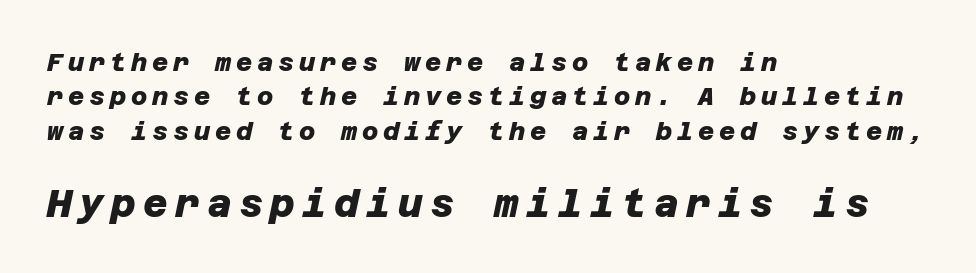
Q: Is the text bold? A: Yes.
Q: Is the typeface a serif or a sans-serif typeface? A: Sans-serif.
Q: Is the text underlined? A: No.
Q: How is the paragraph aligned? A: Left-aligned.
Q: Is the spacing between lines tight, normal or loose? A: Normal.
Q: Which block of text is set in a larger size, the first (top) or the second (bottom)? A: The second (bottom) one.
Q: Width (condensed, normal, or wide)? A: Normal.
Q: Stroke contrast? A: Low.
Q: x-height? A: Large.
